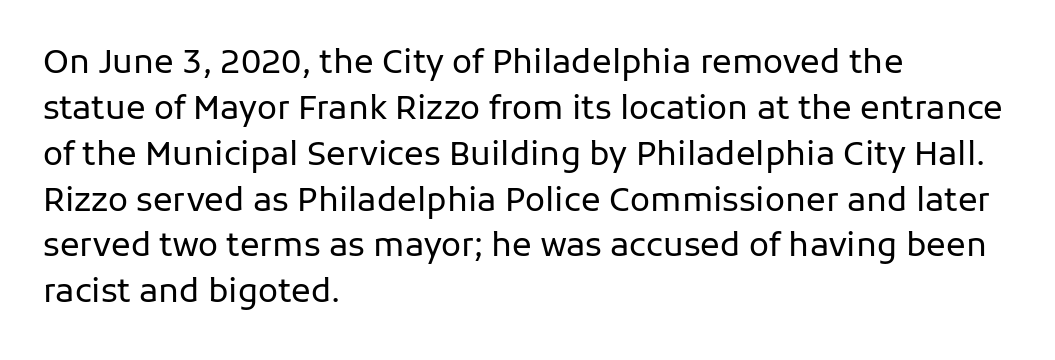
The passage shown is not bold in any degree. The gap between lines stays unmarked. These lines are composed in type without serifs. This sample has the flowing, uneven cadence of proportional lettering.
